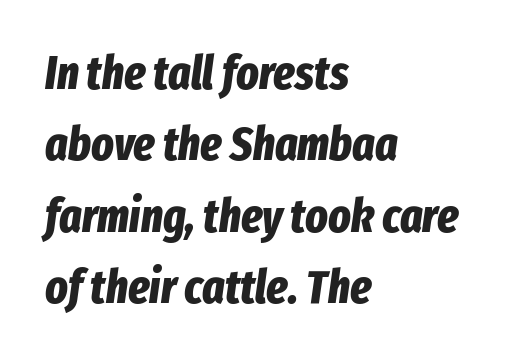
{"italic": "yes", "lean": "right", "slant_degrees": 8, "bold": "yes", "weight": "bold", "width": "condensed", "stroke_contrast": "low", "x_height": "medium", "monospaced": "no", "underline": "no", "align": "left", "line_spacing": "normal", "line_spacing_ratio": 1.52, "letter_spacing": "normal", "letter_spacing_em": 0.0, "glyph_px": 47}
